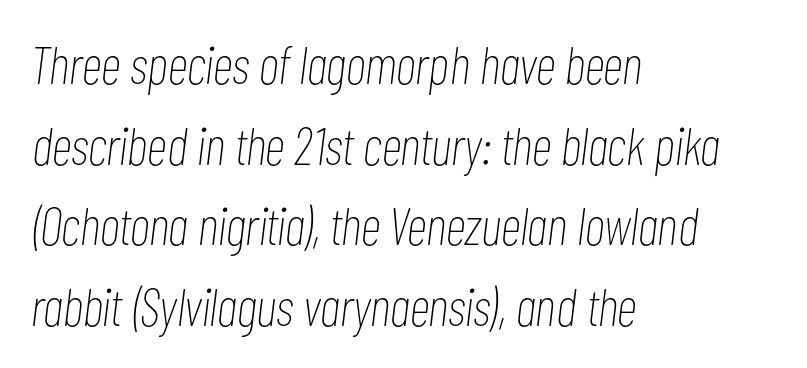
The image shows 53 px thin, condensed type, italic (leaning right); set left-aligned, normal line spacing (1.52x), normal letter spacing, not underlined; low stroke contrast and a medium x-height.
